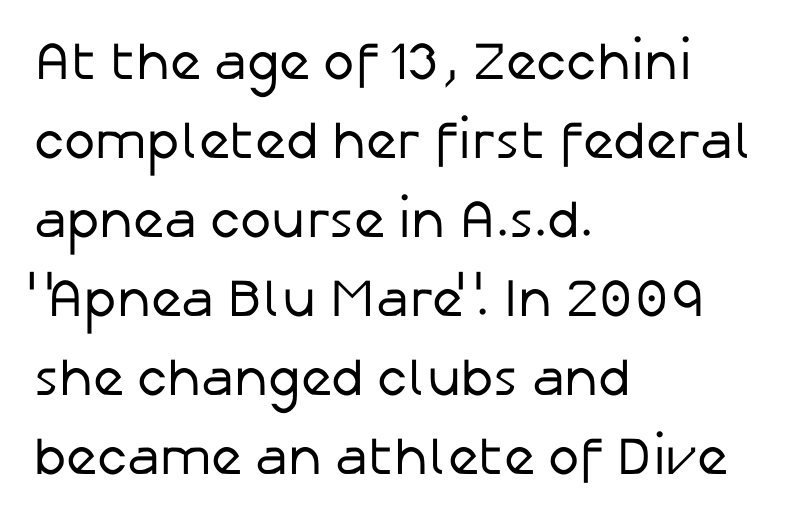
Q: Is the text bold? A: No.
Q: Is the text italic (slanted)? A: No, it is upright.
Q: Is the typeface a serif or a sans-serif typeface? A: Sans-serif.
Q: Is the text underlined? A: No.
Q: How is the paragraph aligned? A: Left-aligned.
Q: Is the spacing between letters normal or unusually wide? A: Normal.
Q: Is the spacing between lines tight, normal or loose? A: Normal.
Q: Width (condensed, normal, or wide)? A: Normal.
Q: Stroke contrast? A: Low.
Q: x-height? A: Medium.
Q: Monospaced? A: No.
